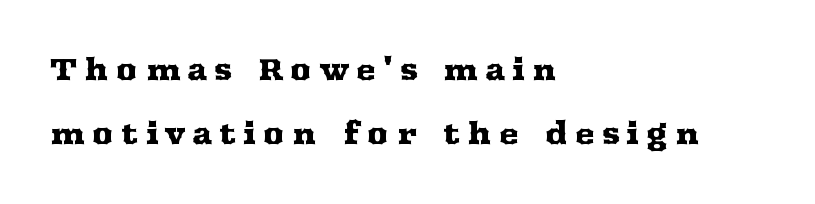
{"serif": "yes", "italic": "no", "width": "wide", "stroke_contrast": "medium", "x_height": "medium", "monospaced": "no", "underline": "no", "align": "left", "line_spacing": "loose", "line_spacing_ratio": 2.14, "letter_spacing": "wide", "letter_spacing_em": 0.23, "glyph_px": 30}
